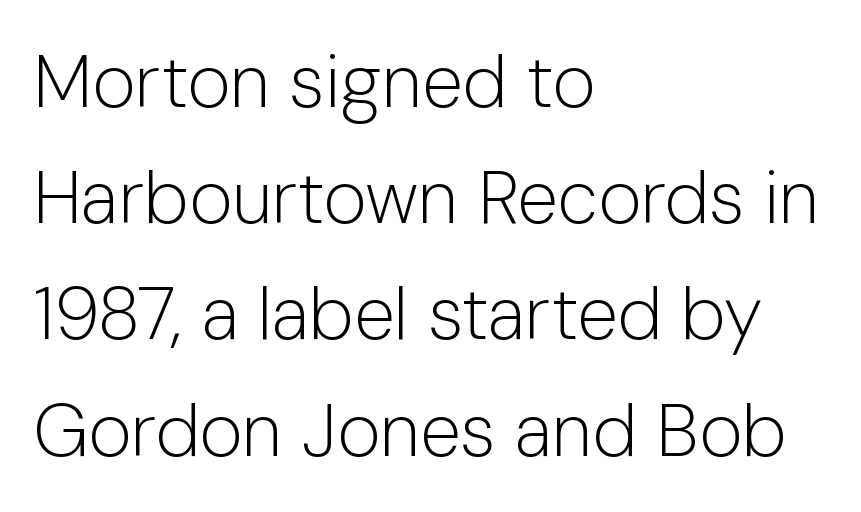
{"serif": "no", "italic": "no", "bold": "no", "weight": "light", "width": "normal", "stroke_contrast": "low", "x_height": "medium", "monospaced": "no", "underline": "no", "align": "left", "line_spacing": "normal", "line_spacing_ratio": 1.57, "letter_spacing": "normal", "letter_spacing_em": 0.0, "glyph_px": 74}
